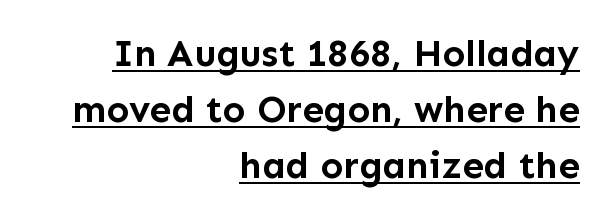
{"serif": "no", "italic": "no", "bold": "yes", "weight": "semibold", "width": "normal", "stroke_contrast": "low", "x_height": "medium", "monospaced": "no", "underline": "yes", "align": "right", "line_spacing": "normal", "line_spacing_ratio": 1.48, "letter_spacing": "normal", "letter_spacing_em": 0.0, "glyph_px": 38}
